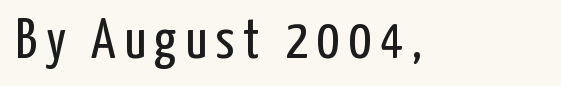
{"serif": "no", "italic": "no", "bold": "no", "weight": "regular", "width": "condensed", "stroke_contrast": "low", "x_height": "medium", "monospaced": "no", "underline": "no", "glyph_px": 56}
